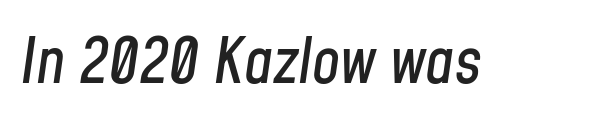
The baseline area is clear. Here the designer chose a conventional face with non-uniform glyph widths. The lettering tilts uniformly, giving the passage an italic look. Look at the tracking — it's just the regular setting, nothing added.
